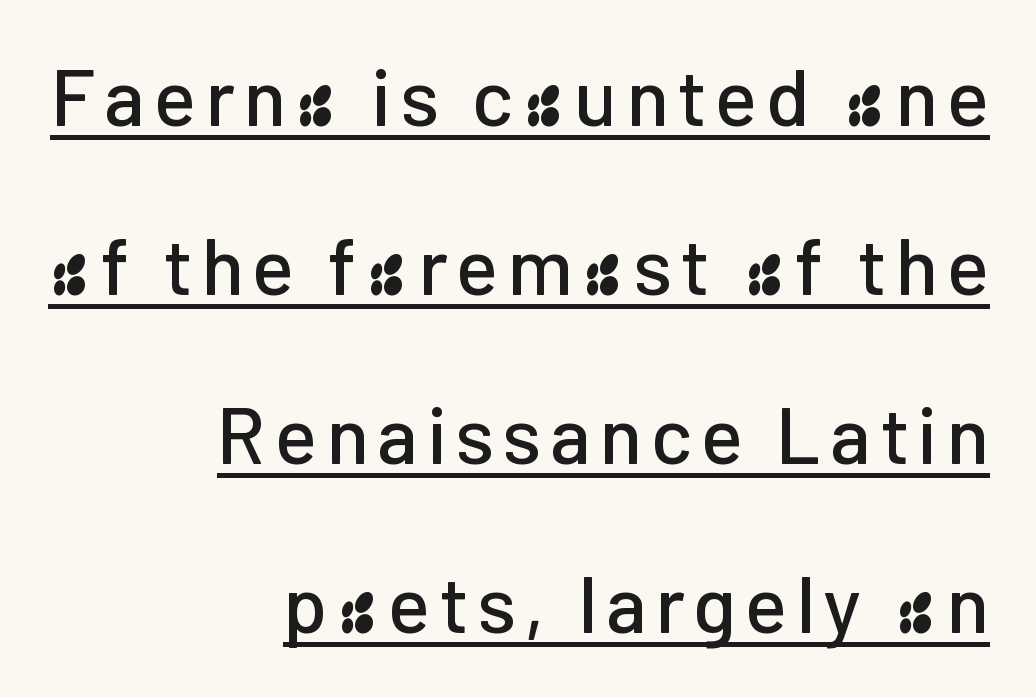
Regarding serifs, this sample does without them. The face used here appears with an underline applied. Every character sits straight up, as roman type does. Here the designer chose a conventional face with non-uniform glyph widths.
